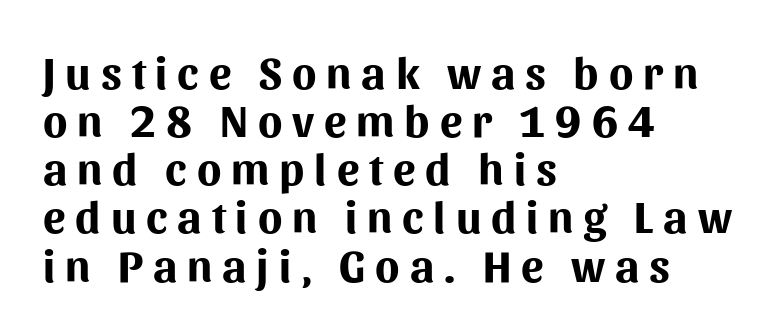
Q: Is the text bold? A: Yes.
Q: Is the text italic (slanted)? A: No, it is upright.
Q: Is the typeface a serif or a sans-serif typeface? A: Sans-serif.
Q: Is the text underlined? A: No.
Q: How is the paragraph aligned? A: Left-aligned.
Q: Is the spacing between letters normal or unusually wide? A: Unusually wide.
Q: Is the spacing between lines tight, normal or loose? A: Tight.
Q: Width (condensed, normal, or wide)? A: Normal.
Q: Stroke contrast? A: Medium.
Q: x-height? A: Medium.
Q: Monospaced? A: No.
